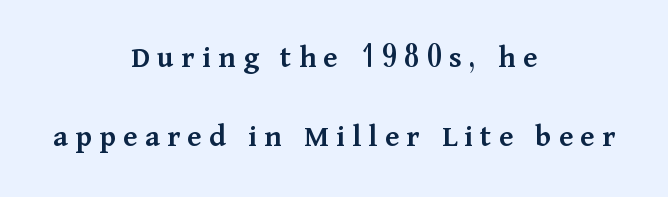
When letters stand straight like this, we call the style roman or upright. I'd call this a serif setting — the letters wear small feet. In terms of letterspacing, this is a distinctly airy, spread setting. Heft: intermediate — a semibold. Does the leading feel generous? Absolutely, it's lavish. The glyphs are unaccompanied by any horizontal stroke below them.
